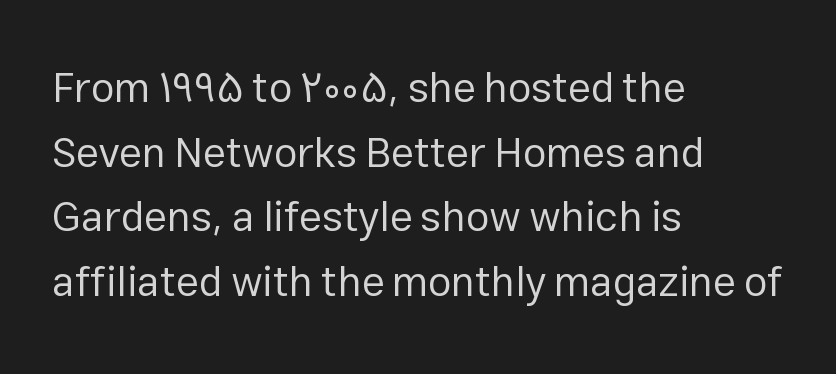
When letters stand straight like this, we call the style roman or upright. Teacher's note: observe the even left margin — that is flush-left alignment. The line-height multiplier appears to be the usual default. The passage shown is not underscored anywhere.
